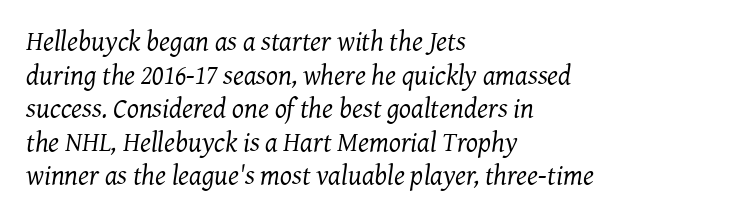
{"serif": "yes", "italic": "yes", "lean": "right", "slant_degrees": 7, "bold": "no", "weight": "regular", "width": "normal", "stroke_contrast": "medium", "x_height": "medium", "monospaced": "no", "underline": "no", "align": "left", "line_spacing_ratio": 1.2, "letter_spacing": "normal", "letter_spacing_em": 0.0, "glyph_px": 28}
